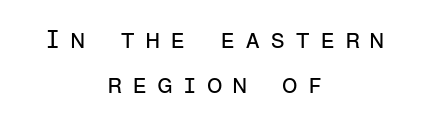
The image shows 25 px text type, upright; set centered, line spacing 1.79x, unusually wide letter spacing (+0.38 em), not underlined.
